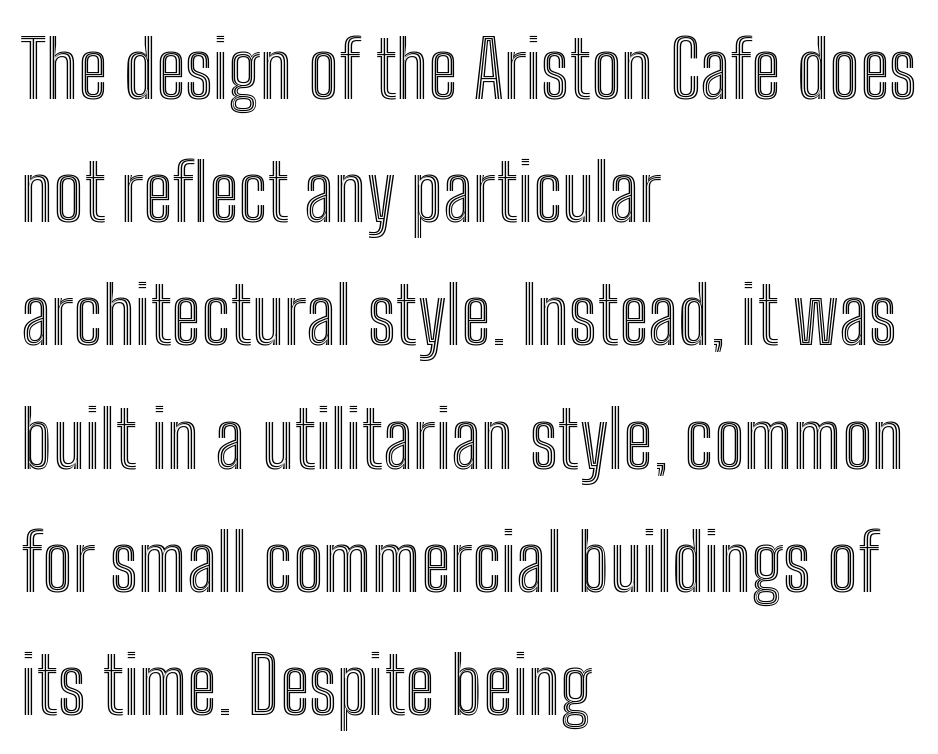
Q: Is the text italic (slanted)? A: No, it is upright.
Q: Is the text underlined? A: No.
Q: How is the paragraph aligned? A: Left-aligned.
Q: Is the spacing between letters normal or unusually wide? A: Normal.
Q: Is the spacing between lines tight, normal or loose? A: Normal.
Q: Width (condensed, normal, or wide)? A: Condensed.
Q: x-height? A: Medium.
Q: Monospaced? A: No.
